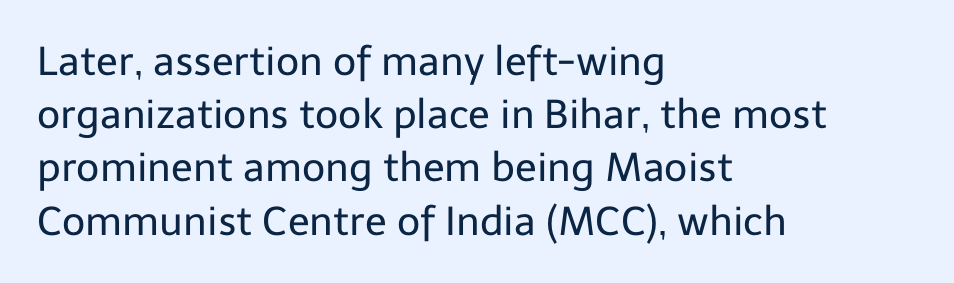
Q: Is the text bold? A: No.
Q: Is the text italic (slanted)? A: No, it is upright.
Q: Is the typeface a serif or a sans-serif typeface? A: Sans-serif.
Q: Is the text underlined? A: No.
Q: How is the paragraph aligned? A: Left-aligned.
Q: Is the spacing between letters normal or unusually wide? A: Normal.
Q: Is the spacing between lines tight, normal or loose? A: Normal.
Q: Width (condensed, normal, or wide)? A: Normal.
Q: Stroke contrast? A: Low.
Q: x-height? A: Medium.
Q: Monospaced? A: No.
